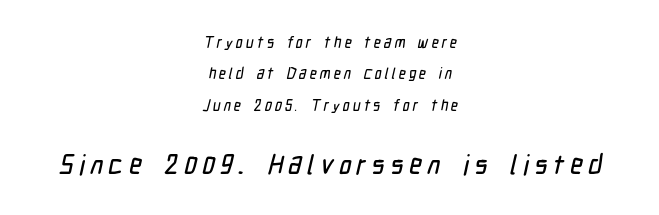
Q: Is the text underlined? A: No.
Q: How is the paragraph aligned? A: Centered.
Q: Is the spacing between letters normal or unusually wide? A: Unusually wide.
Q: Is the spacing between lines tight, normal or loose? A: Loose.
Q: Which block of text is set in a larger size, the first (top) or the second (bottom)? A: The second (bottom) one.
